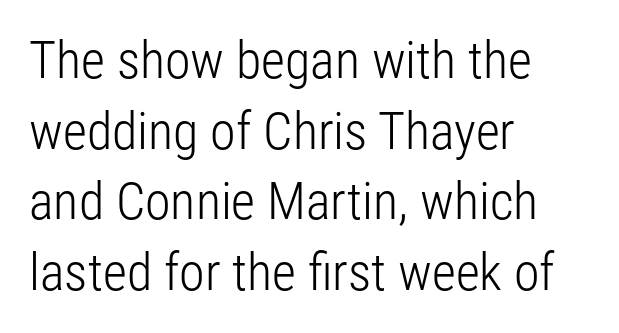
The image shows 52 px light, condensed sans-serif type, upright; set left-aligned, normal line spacing (1.36x), normal letter spacing, not underlined; low stroke contrast and a medium x-height.
